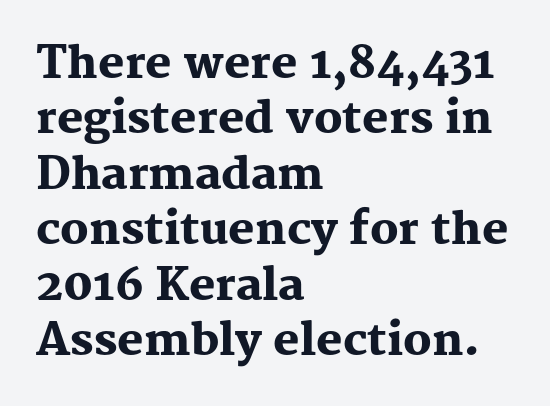
Character widths vary here, with narrow letters taking less room than wide ones. The rag falls on the right side of this text block. Quick note: interline space is typical. The passage shown is not underscored anywhere. The sample has been set heavy, in full bold. Small tapered or slab feet sit at the stroke ends, so this counts as serif.
